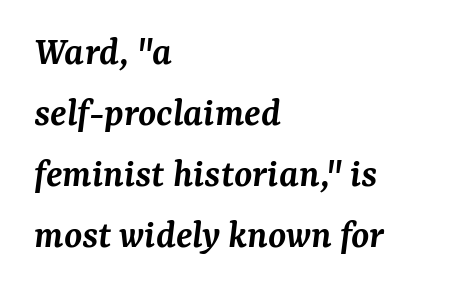
Q: Is the text bold? A: Semi-bold.
Q: Is the text italic (slanted)? A: Yes, it leans right by about 7 degrees.
Q: Is the typeface a serif or a sans-serif typeface? A: Serif.
Q: Is the text underlined? A: No.
Q: How is the paragraph aligned? A: Left-aligned.
Q: Is the spacing between letters normal or unusually wide? A: Normal.
Q: Is the spacing between lines tight, normal or loose? A: Normal.
Q: Width (condensed, normal, or wide)? A: Normal.
Q: Stroke contrast? A: Medium.
Q: x-height? A: Medium.
Q: Monospaced? A: No.
